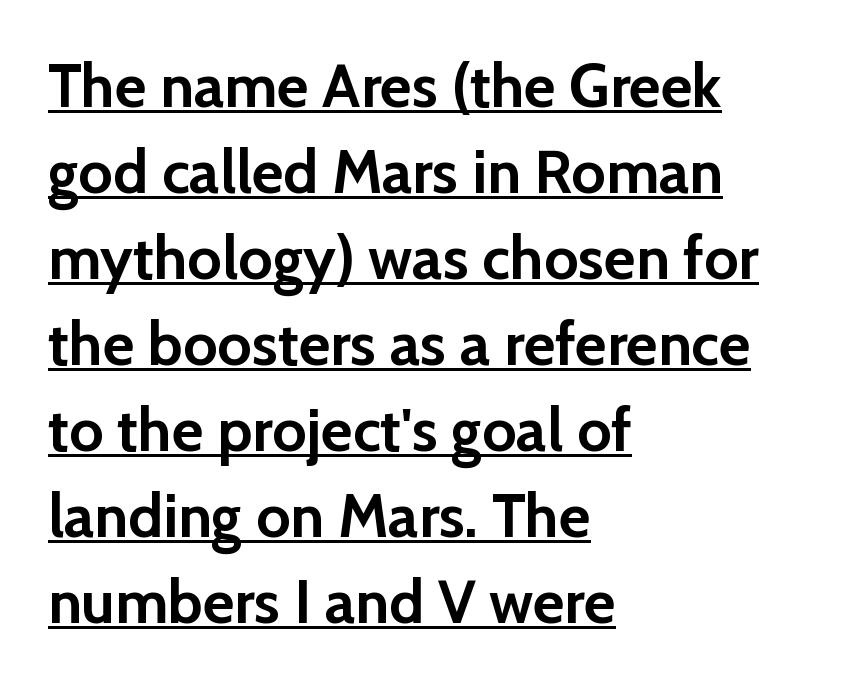
Q: Is the text bold? A: Yes.
Q: Is the text italic (slanted)? A: No, it is upright.
Q: Is the typeface a serif or a sans-serif typeface? A: Sans-serif.
Q: Is the text underlined? A: Yes.
Q: How is the paragraph aligned? A: Left-aligned.
Q: Is the spacing between letters normal or unusually wide? A: Normal.
Q: Is the spacing between lines tight, normal or loose? A: Normal.
Q: Width (condensed, normal, or wide)? A: Normal.
Q: Stroke contrast? A: Low.
Q: x-height? A: Medium.
Q: Monospaced? A: No.
